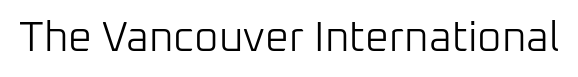
Descender tails drop into unmarked territory. The typeface chosen for these lines omits serifs. This is not heavy type; no bold has been used. Observe the ordinary spacing: letters are neighbours, not strangers. Tall strokes in this sample are plumb rather than angled.
